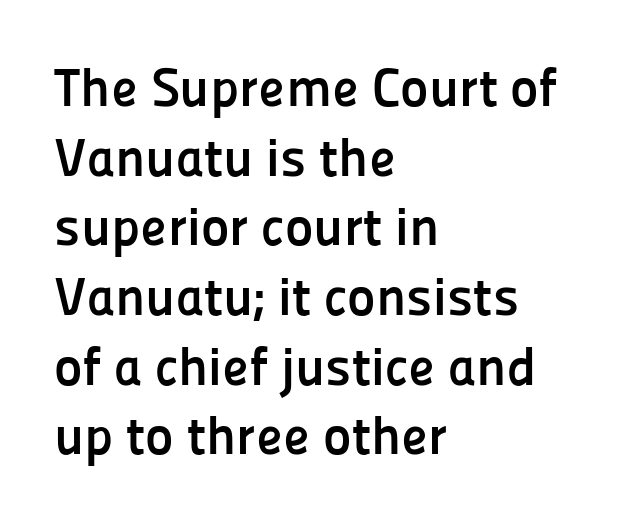
Leading: standard. Horizontally, the lines are justified to the leading edge only. The letters sit at their default tracking, neither squeezed nor spread. Proportional: the letters do not fall into vertical columns. Regarding serifs, this sample does without them. Italic: no, the glyphs are upright roman.
